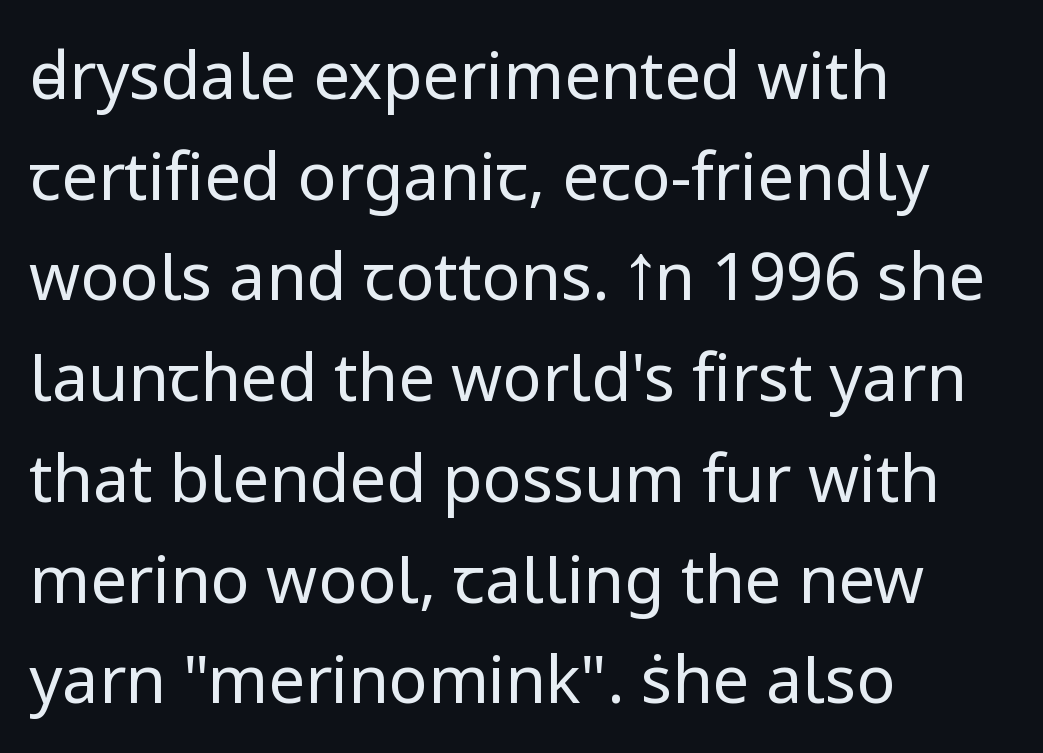
Visually the block forms a straight wall on the left and a jagged coastline on the right. Does the leading feel generous? No, just average. Character widths vary here, with narrow letters taking less room than wide ones. Letters rest on an invisible, unmarked baseline. These glyphs show unthickened strokes, regular width or finer.
